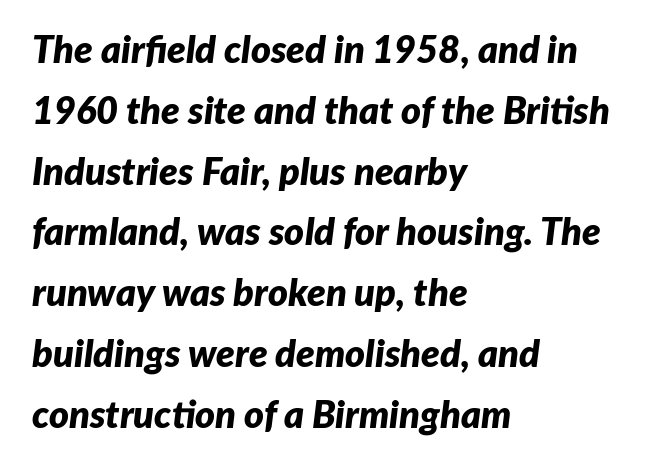
Q: Is the text bold? A: Yes.
Q: Is the text italic (slanted)? A: Yes, it leans right by about 7 degrees.
Q: Is the text underlined? A: No.
Q: How is the paragraph aligned? A: Left-aligned.
Q: Is the spacing between letters normal or unusually wide? A: Normal.
Q: Is the spacing between lines tight, normal or loose? A: Normal.
Q: Width (condensed, normal, or wide)? A: Normal.
Q: Stroke contrast? A: Low.
Q: x-height? A: Medium.
Q: Monospaced? A: No.
